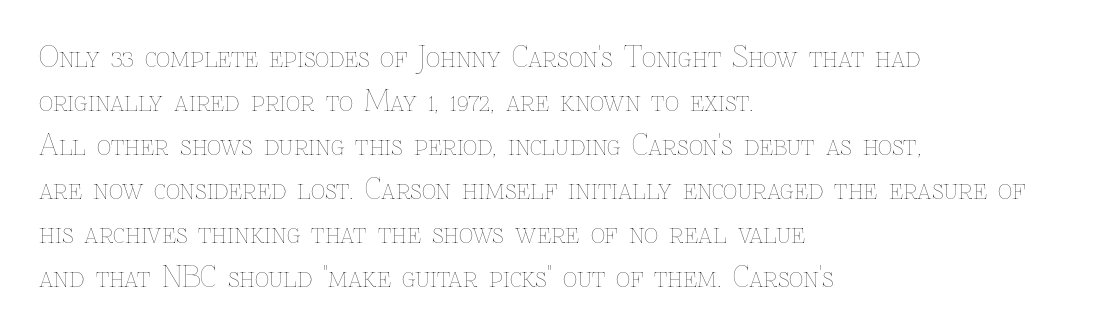
Q: Is the text bold? A: No.
Q: Is the text italic (slanted)? A: No, it is upright.
Q: Is the text underlined? A: No.
Q: How is the paragraph aligned? A: Left-aligned.
Q: Is the spacing between letters normal or unusually wide? A: Normal.
Q: Is the spacing between lines tight, normal or loose? A: Normal.
Q: Width (condensed, normal, or wide)? A: Normal.
Q: Stroke contrast? A: Low.
Q: x-height? A: Medium.
Q: Monospaced? A: No.
